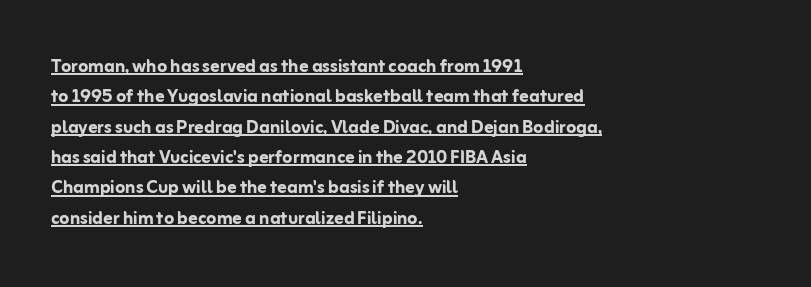
The image shows 23 px bold type, upright; set left-aligned, normal line spacing (1.32x), normal letter spacing, underlined.
